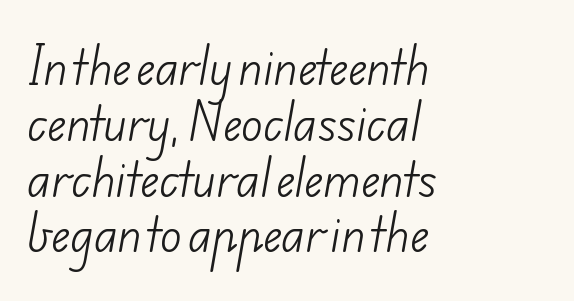
{"serif": "no", "bold": "no", "weight": "light", "width": "normal", "stroke_contrast": "low", "x_height": "small", "monospaced": "no", "underline": "no", "align": "left", "line_spacing_ratio": 1.24, "letter_spacing": "normal", "letter_spacing_em": 0.0, "glyph_px": 45}
